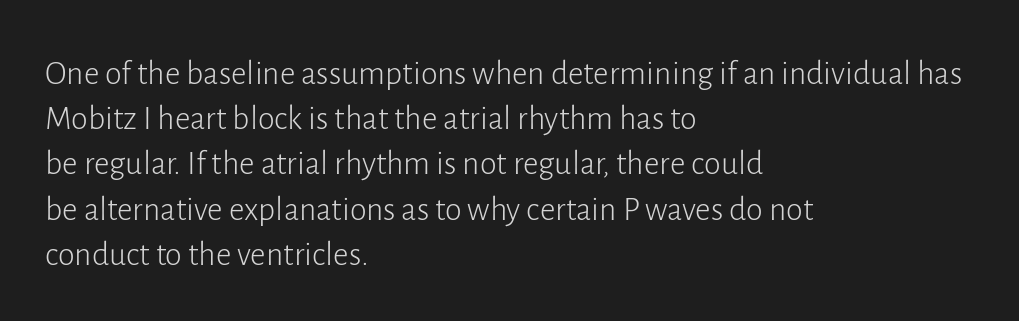
{"serif": "no", "italic": "no", "bold": "no", "weight": "light", "width": "normal", "stroke_contrast": "low", "x_height": "medium", "monospaced": "no", "underline": "no", "align": "left", "line_spacing": "normal", "line_spacing_ratio": 1.33, "letter_spacing": "normal", "letter_spacing_em": 0.0, "glyph_px": 34}
